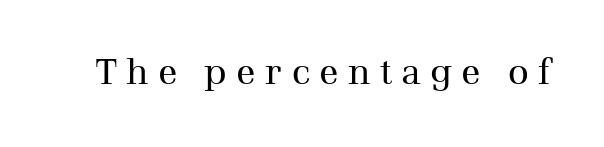
The image shows 36 px regular-weight serif type, upright; set unusually wide letter spacing (+0.26 em), not underlined; medium stroke contrast and a medium x-height.
